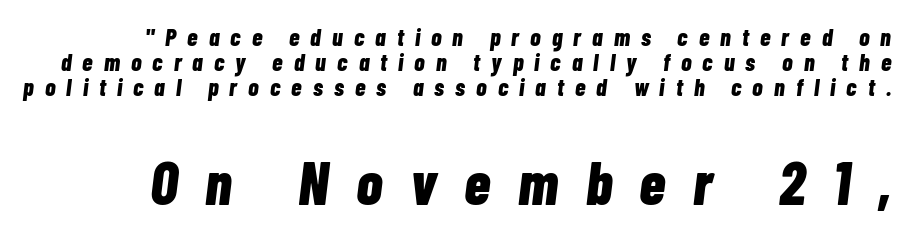
Q: Is the text bold? A: Yes.
Q: Is the text italic (slanted)? A: Yes, it leans right by about 7 degrees.
Q: Is the text underlined? A: No.
Q: Is the spacing between letters normal or unusually wide? A: Unusually wide.
Q: Is the spacing between lines tight, normal or loose? A: Tight.
Q: Which block of text is set in a larger size, the first (top) or the second (bottom)? A: The second (bottom) one.
Q: Width (condensed, normal, or wide)? A: Condensed.
Q: Stroke contrast? A: Low.
Q: x-height? A: Medium.
Q: Monospaced? A: No.
